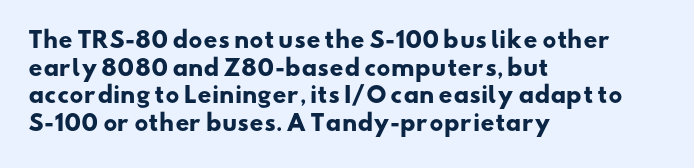
{"bold": "yes", "underline": "no", "align": "left", "line_spacing": "normal", "line_spacing_ratio": 1.26, "letter_spacing": "normal", "letter_spacing_em": 0.0, "glyph_px": 22}
